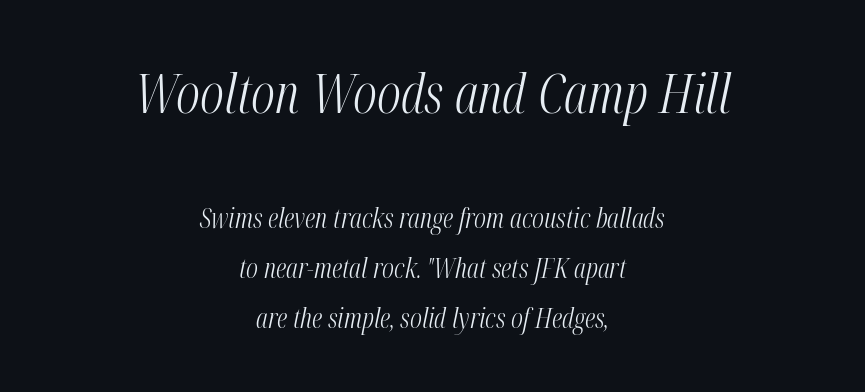
Look at the tracking — it's just the regular setting, nothing added. The initial chunk of copy outweighs the following chunk in type size. Horizontally, the lines are justified to the midpoint only. The letterforms sit at book weight or below. Think of a printed novel: that variable character pitch is what you see here. Descender tails drop into unmarked territory.
